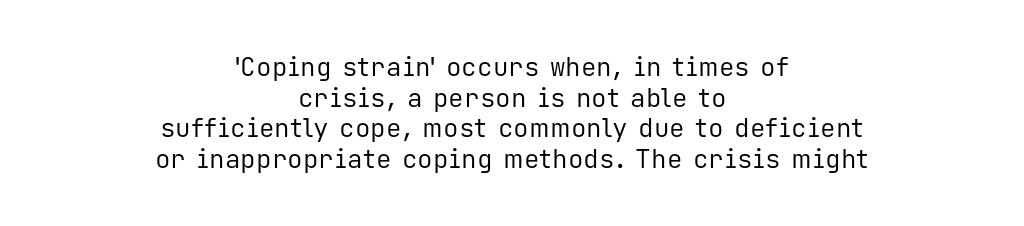
The image shows 26 px text type, upright; set centered, line spacing 1.18x, normal letter spacing, not underlined.
